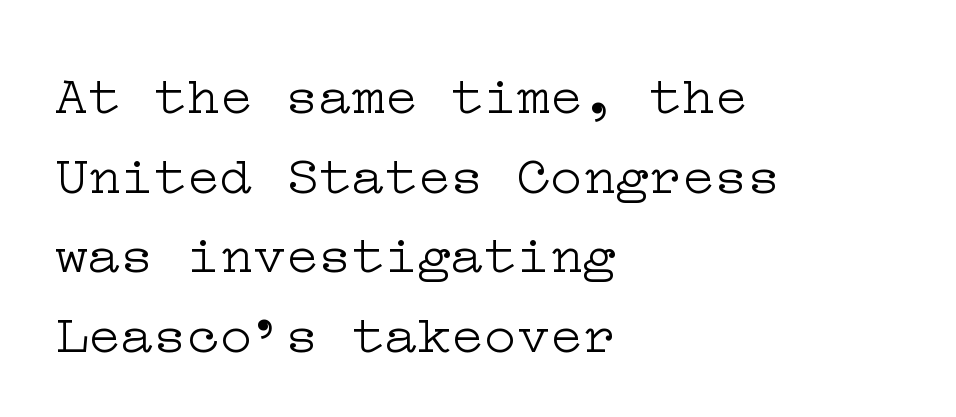
The line-height multiplier appears to be the usual default. The font family rendered here belongs to the serif group. These lines were composed using upright roman letters. Every row of glyphs begins at an identical x-position on the left. Nobody touched the tracking dial on this one.
